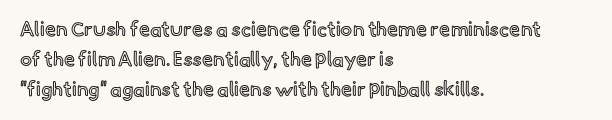
{"italic": "no", "underline": "no", "align": "left", "line_spacing": "normal", "line_spacing_ratio": 1.49, "letter_spacing": "normal", "letter_spacing_em": 0.0, "glyph_px": 20}
